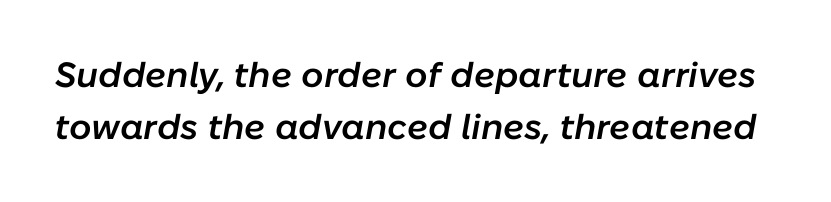
The image shows 35 px semibold type, italic (leaning right); set normal line spacing (1.5x), normal letter spacing, not underlined; low stroke contrast and a medium x-height.
